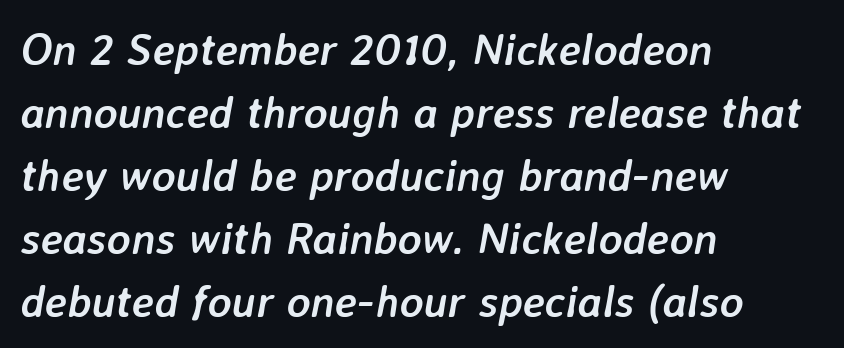
{"italic": "yes", "lean": "right", "slant_degrees": 7, "bold": "yes", "weight": "semibold", "width": "normal", "stroke_contrast": "low", "x_height": "medium", "monospaced": "no", "underline": "no", "align": "left", "line_spacing": "normal", "line_spacing_ratio": 1.4, "letter_spacing": "normal", "letter_spacing_em": 0.0, "glyph_px": 45}
